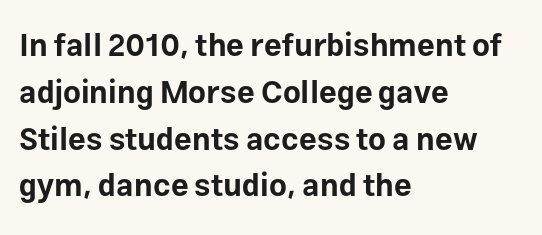
{"serif": "no", "italic": "no", "bold": "yes", "weight": "bold", "width": "normal", "stroke_contrast": "low", "x_height": "medium", "monospaced": "no", "underline": "no", "align": "left", "line_spacing": "normal", "line_spacing_ratio": 1.51, "letter_spacing": "normal", "letter_spacing_em": 0.0, "glyph_px": 31}
